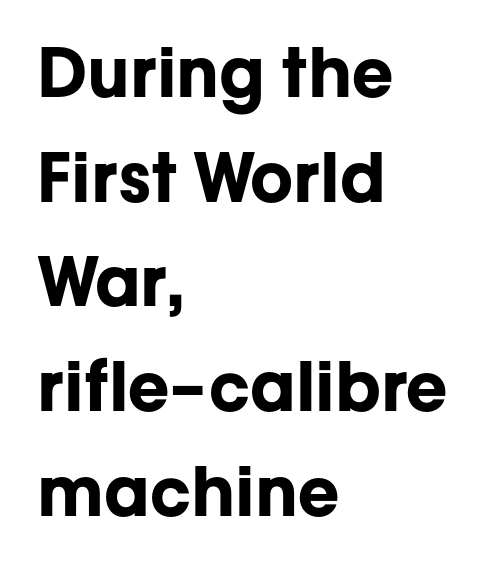
The image shows 68 px bold sans-serif type, upright; set left-aligned, normal line spacing (1.54x), normal letter spacing, not underlined; low stroke contrast and a medium x-height.
